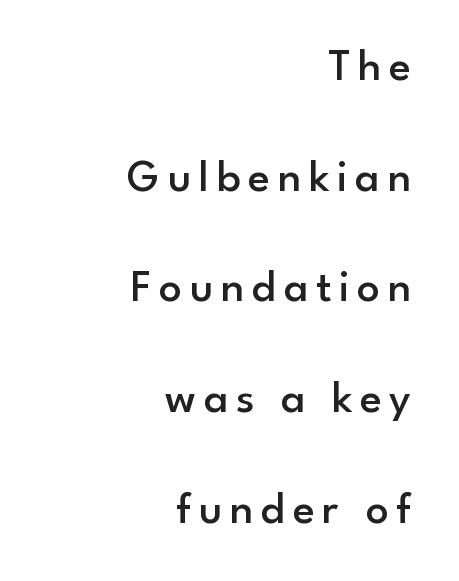
Q: Is the text bold? A: Semi-bold.
Q: Is the text italic (slanted)? A: No, it is upright.
Q: Is the typeface a serif or a sans-serif typeface? A: Sans-serif.
Q: Is the text underlined? A: No.
Q: How is the paragraph aligned? A: Right-aligned.
Q: Is the spacing between lines tight, normal or loose? A: Loose.
Q: Width (condensed, normal, or wide)? A: Normal.
Q: Stroke contrast? A: Low.
Q: x-height? A: Small.
Q: Monospaced? A: No.
